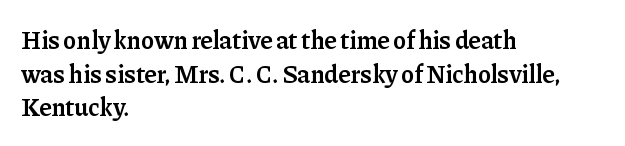
Q: Is the text bold? A: Semi-bold.
Q: Is the text italic (slanted)? A: No, it is upright.
Q: Is the text underlined? A: No.
Q: How is the paragraph aligned? A: Left-aligned.
Q: Is the spacing between letters normal or unusually wide? A: Normal.
Q: Is the spacing between lines tight, normal or loose? A: Normal.
